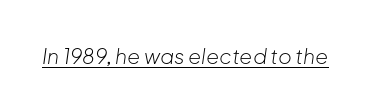
The image shows 21 px text type, italic (leaning right); set normal letter spacing, underlined.
